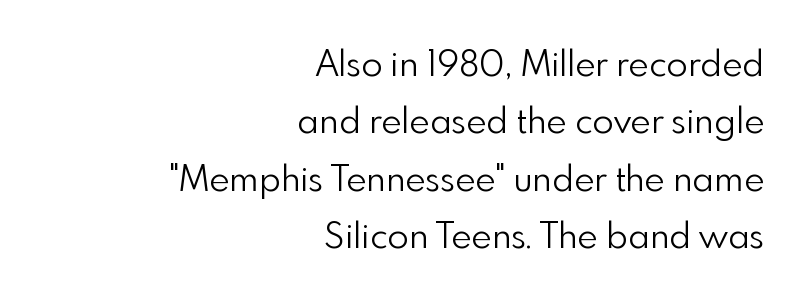
The image shows 35 px light sans-serif type, upright; set right-aligned, normal line spacing (1.64x), normal letter spacing, not underlined; a small x-height.
